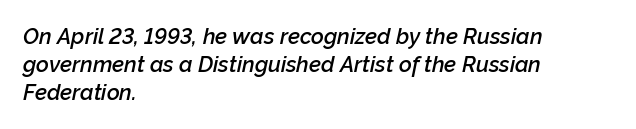
The typography opts for an oblique posture over an upright one. The gaps between neighbouring characters are ordinary and unremarkable. Caption: semibold face, moderately heavy strokes. The area under the type is left untouched.
